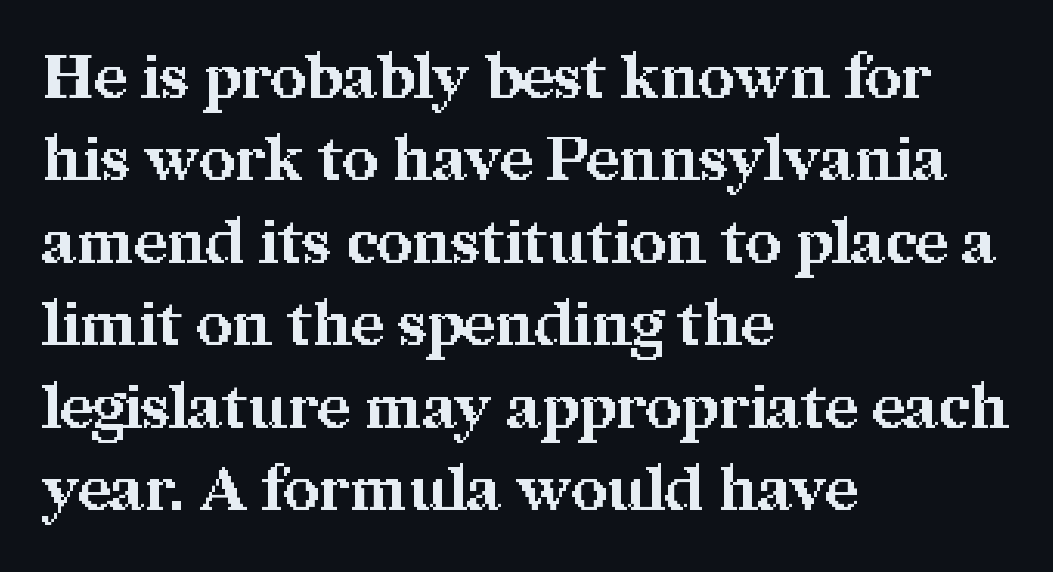
The image shows 62 px bold serif type, upright; set left-aligned, normal line spacing (1.33x), normal letter spacing, not underlined; medium stroke contrast and a medium x-height.
